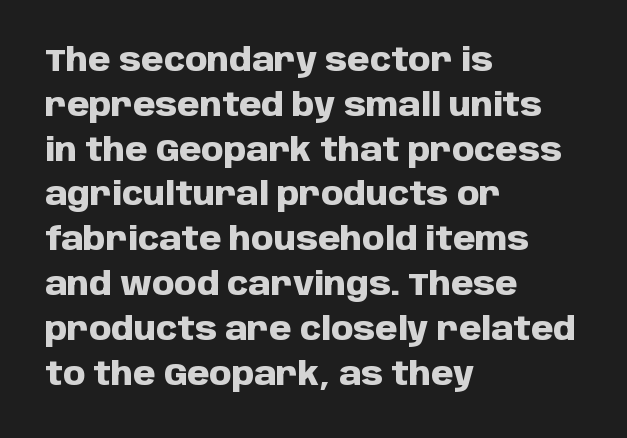
Q: Is the text bold? A: Yes.
Q: Is the text italic (slanted)? A: No, it is upright.
Q: Is the typeface a serif or a sans-serif typeface? A: Sans-serif.
Q: Is the text underlined? A: No.
Q: How is the paragraph aligned? A: Left-aligned.
Q: Is the spacing between letters normal or unusually wide? A: Normal.
Q: Is the spacing between lines tight, normal or loose? A: Normal.
Q: Width (condensed, normal, or wide)? A: Normal.
Q: Stroke contrast? A: Low.
Q: x-height? A: Large.
Q: Monospaced? A: No.
